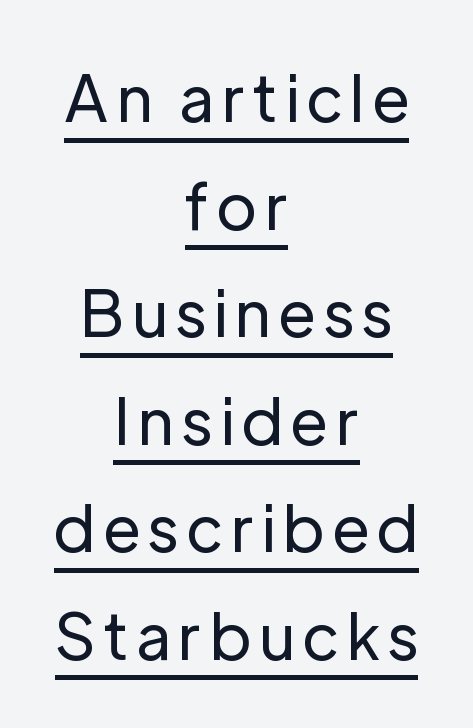
{"serif": "no", "italic": "no", "bold": "no", "weight": "regular", "width": "normal", "stroke_contrast": "low", "x_height": "medium", "monospaced": "no", "underline": "yes", "align": "center", "line_spacing": "normal", "line_spacing_ratio": 1.68, "glyph_px": 64}
